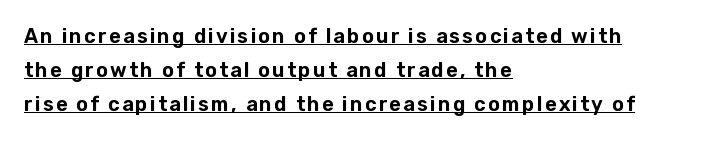
Q: Is the text italic (slanted)? A: No, it is upright.
Q: Is the text underlined? A: Yes.
Q: How is the paragraph aligned? A: Left-aligned.
